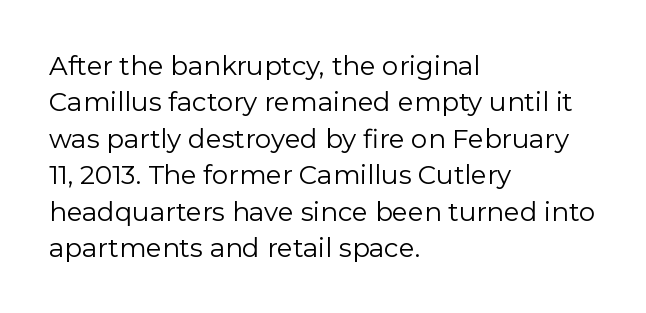
Q: Is the text bold? A: No.
Q: Is the text italic (slanted)? A: No, it is upright.
Q: Is the text underlined? A: No.
Q: How is the paragraph aligned? A: Left-aligned.
Q: Is the spacing between letters normal or unusually wide? A: Normal.
Q: Is the spacing between lines tight, normal or loose? A: Normal.
